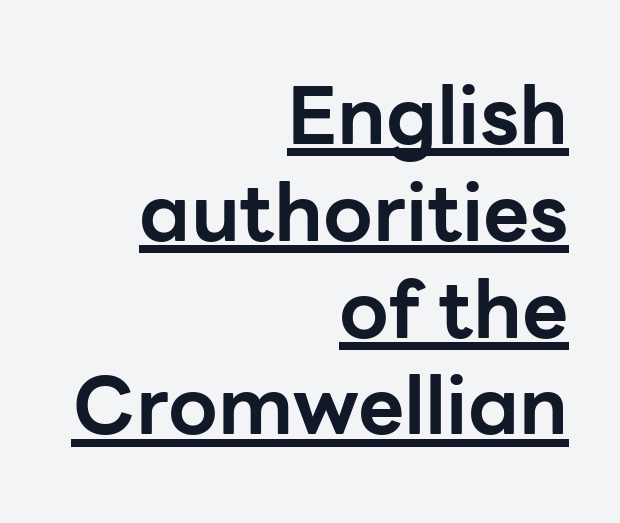
Q: Is the text bold? A: Yes.
Q: Is the text italic (slanted)? A: No, it is upright.
Q: Is the typeface a serif or a sans-serif typeface? A: Sans-serif.
Q: Is the text underlined? A: Yes.
Q: How is the paragraph aligned? A: Right-aligned.
Q: Is the spacing between letters normal or unusually wide? A: Normal.
Q: Width (condensed, normal, or wide)? A: Normal.
Q: Stroke contrast? A: Low.
Q: x-height? A: Medium.
Q: Monospaced? A: No.
